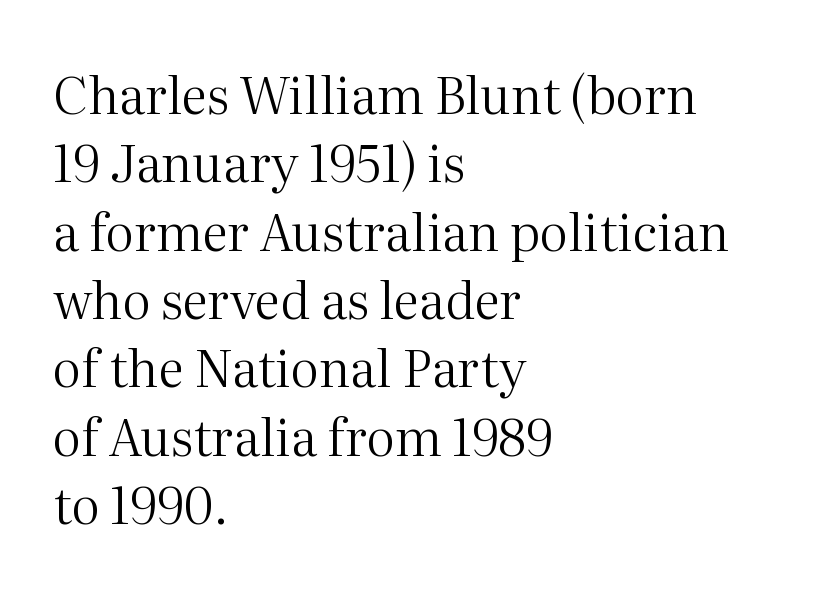
The image shows 51 px regular-weight serif type, upright; set left-aligned, normal line spacing (1.34x), normal letter spacing, not underlined; medium stroke contrast and a medium x-height.
